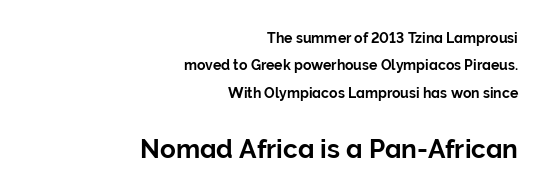
Q: Is the text italic (slanted)? A: No, it is upright.
Q: Is the text underlined? A: No.
Q: How is the paragraph aligned? A: Right-aligned.
Q: Is the spacing between letters normal or unusually wide? A: Normal.
Q: Is the spacing between lines tight, normal or loose? A: Loose.
Q: Which block of text is set in a larger size, the first (top) or the second (bottom)? A: The second (bottom) one.
